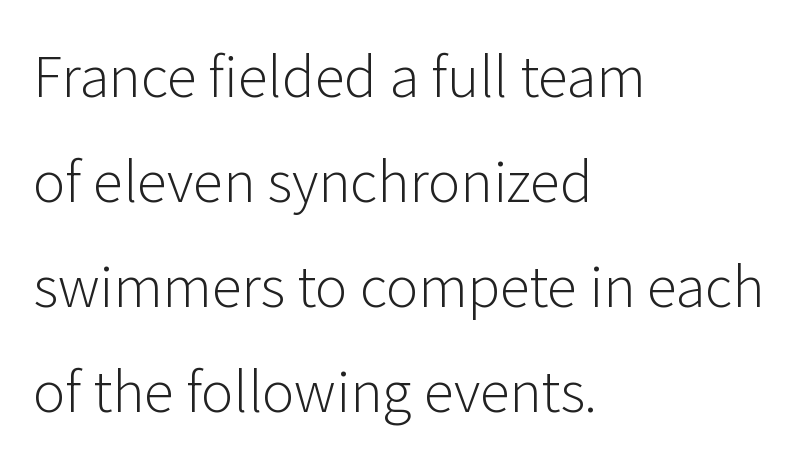
{"serif": "no", "italic": "no", "bold": "no", "weight": "light", "width": "normal", "stroke_contrast": "low", "x_height": "medium", "monospaced": "no", "underline": "no", "align": "left", "line_spacing": "loose", "line_spacing_ratio": 1.91, "letter_spacing": "normal", "letter_spacing_em": 0.0, "glyph_px": 55}
